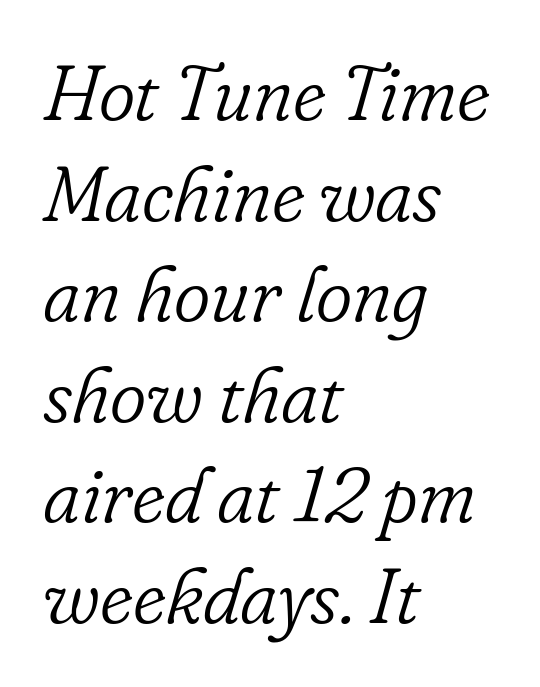
Q: Is the text bold? A: No.
Q: Is the text italic (slanted)? A: Yes, it leans right by about 16 degrees.
Q: Is the typeface a serif or a sans-serif typeface? A: Serif.
Q: Is the text underlined? A: No.
Q: How is the paragraph aligned? A: Left-aligned.
Q: Is the spacing between letters normal or unusually wide? A: Normal.
Q: Is the spacing between lines tight, normal or loose? A: Normal.
Q: Width (condensed, normal, or wide)? A: Normal.
Q: Stroke contrast? A: Low.
Q: x-height? A: Small.
Q: Monospaced? A: No.
